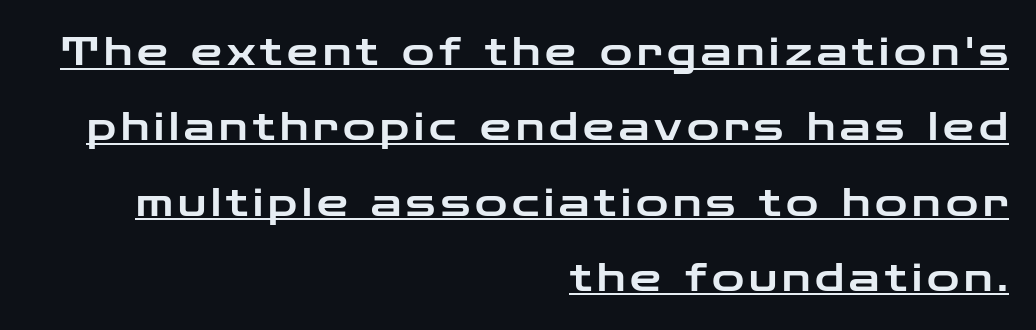
The passage shown is typed in a proportional face where columns would drift. Caption: lettering with a line underneath. Each line ends at the same right margin while the left side varies. Letterform terminals end flat and unadorned throughout the passage.
